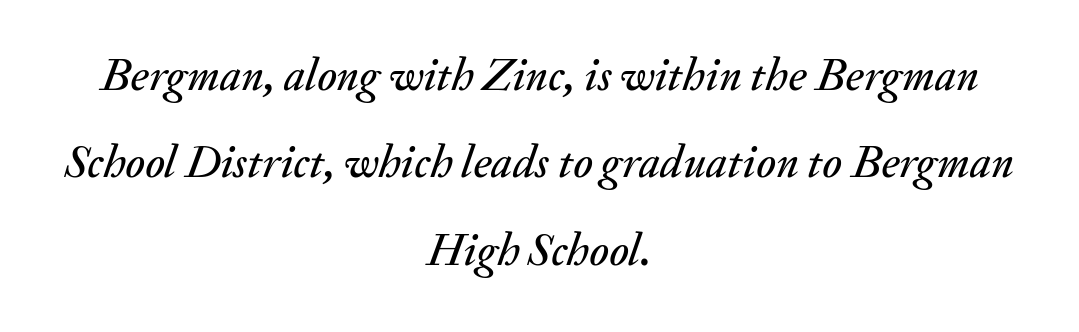
{"italic": "yes", "lean": "right", "slant_degrees": 20, "width": "normal", "stroke_contrast": "medium", "x_height": "small", "monospaced": "no", "underline": "no", "align": "center", "line_spacing": "loose", "line_spacing_ratio": 1.9, "letter_spacing": "normal", "letter_spacing_em": 0.0, "glyph_px": 46}
